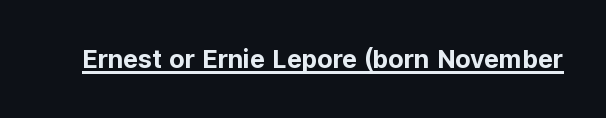
{"italic": "no", "bold": "yes", "underline": "yes", "letter_spacing": "normal", "letter_spacing_em": 0.0, "glyph_px": 26}
